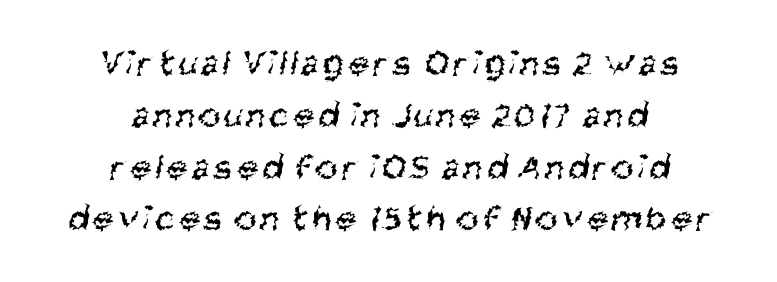
The image shows 37 px regular-weight, condensed sans-serif type; set centered, normal line spacing (1.4x), not underlined; medium stroke contrast and a large x-height.
